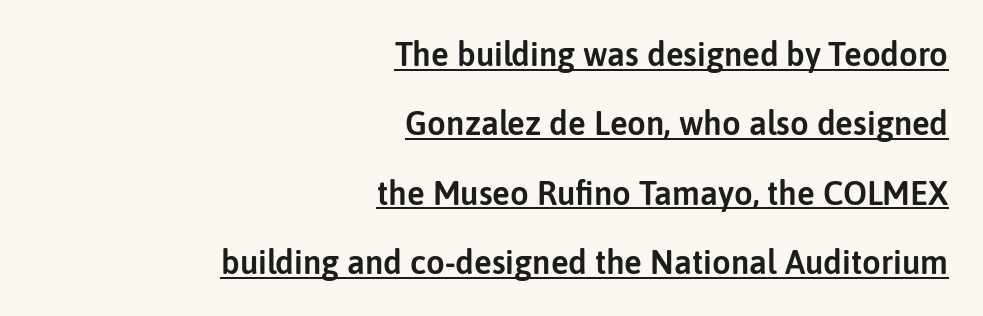
{"serif": "no", "italic": "no", "width": "normal", "stroke_contrast": "low", "x_height": "medium", "monospaced": "no", "underline": "yes", "align": "right", "line_spacing": "loose", "line_spacing_ratio": 2.1, "letter_spacing": "normal", "letter_spacing_em": 0.0, "glyph_px": 33}
